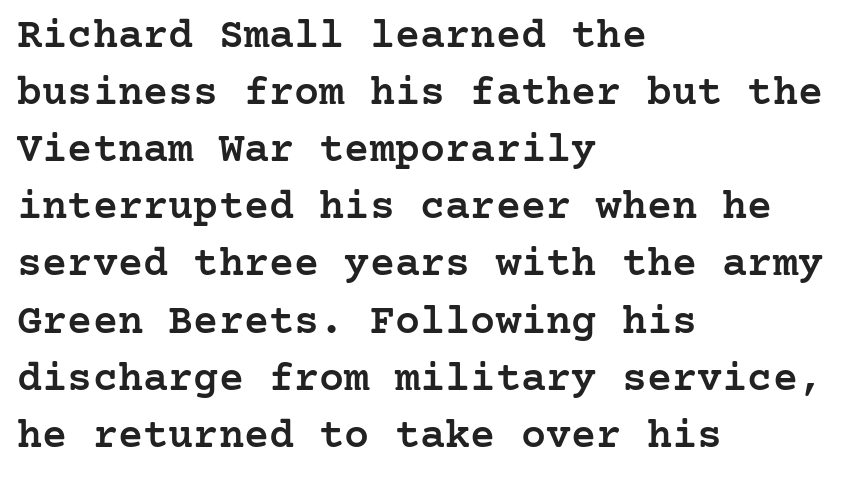
Q: Is the text bold? A: Semi-bold.
Q: Is the text italic (slanted)? A: No, it is upright.
Q: Is the typeface a serif or a sans-serif typeface? A: Serif.
Q: Is the text underlined? A: No.
Q: How is the paragraph aligned? A: Left-aligned.
Q: Is the spacing between letters normal or unusually wide? A: Normal.
Q: Is the spacing between lines tight, normal or loose? A: Normal.
Q: Width (condensed, normal, or wide)? A: Normal.
Q: Stroke contrast? A: Low.
Q: x-height? A: Medium.
